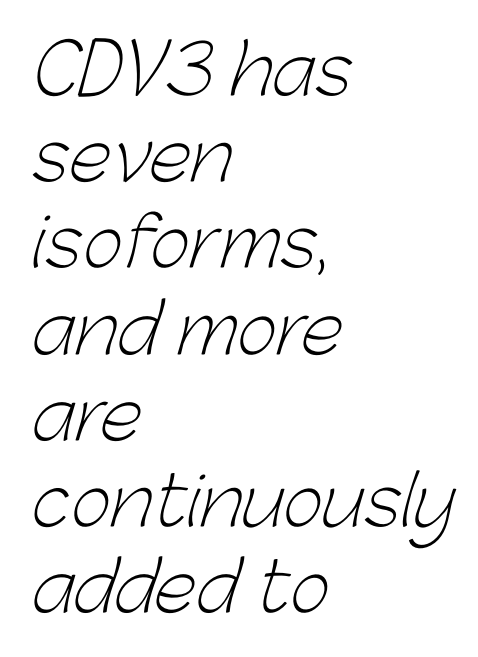
You could not count columns in this text — the font is proportionally spaced. Honestly, the row spacing looks completely unremarkable. Beneath every word, the page is bare. The lines in this sample share a left origin and differ only in where they stop.
